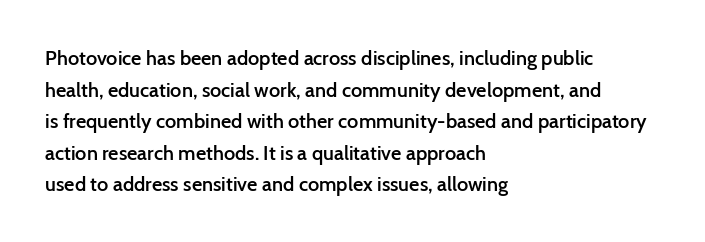
Q: Is the text bold? A: Semi-bold.
Q: Is the text italic (slanted)? A: No, it is upright.
Q: Is the text underlined? A: No.
Q: How is the paragraph aligned? A: Left-aligned.
Q: Is the spacing between letters normal or unusually wide? A: Normal.
Q: Is the spacing between lines tight, normal or loose? A: Normal.
